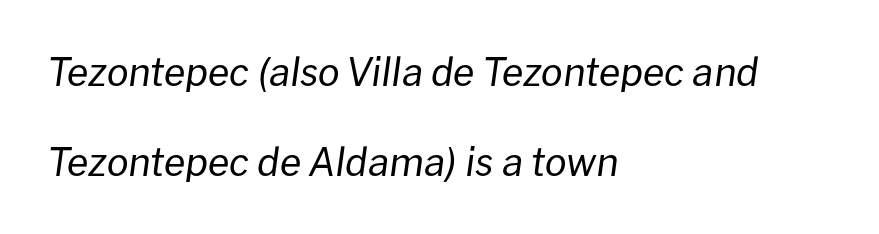
{"italic": "yes", "lean": "right", "slant_degrees": 8, "bold": "no", "weight": "regular", "width": "normal", "stroke_contrast": "low", "x_height": "medium", "monospaced": "no", "underline": "no", "align": "left", "line_spacing": "loose", "line_spacing_ratio": 2.32, "letter_spacing": "normal", "letter_spacing_em": 0.0, "glyph_px": 39}
